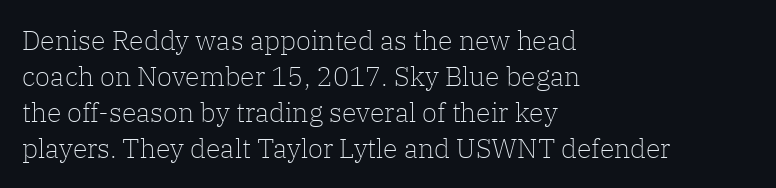
The image shows 27 px text type, upright; set left-aligned, normal line spacing (1.33x), normal letter spacing, not underlined.
